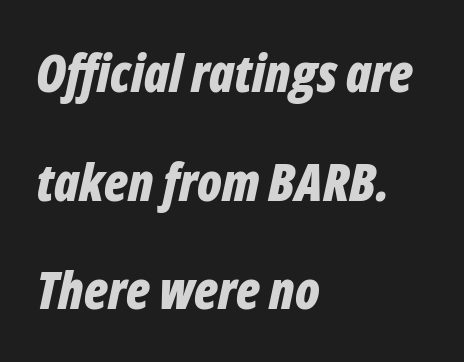
Spacing verdict: proportional, widths tailored to each character. The passage shown stacks its lines with a broad gap. The specimen omits any rule beneath the text block's lines. A full-strength bold gives these letters their thick strokes.
